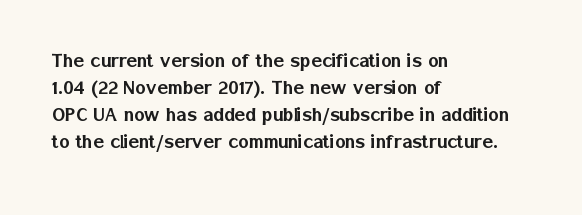
{"italic": "no", "underline": "no", "align": "left", "line_spacing_ratio": 1.23, "letter_spacing": "normal", "letter_spacing_em": 0.0, "glyph_px": 22}
